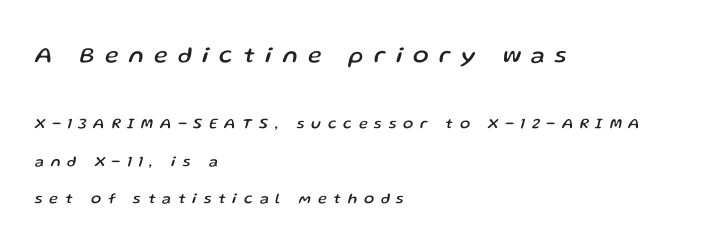
Q: Is the text italic (slanted)? A: Yes, it leans right by about 13 degrees.
Q: Is the text underlined? A: No.
Q: How is the paragraph aligned? A: Left-aligned.
Q: Is the spacing between letters normal or unusually wide? A: Unusually wide.
Q: Is the spacing between lines tight, normal or loose? A: Loose.
Q: Which block of text is set in a larger size, the first (top) or the second (bottom)? A: The first (top) one.
